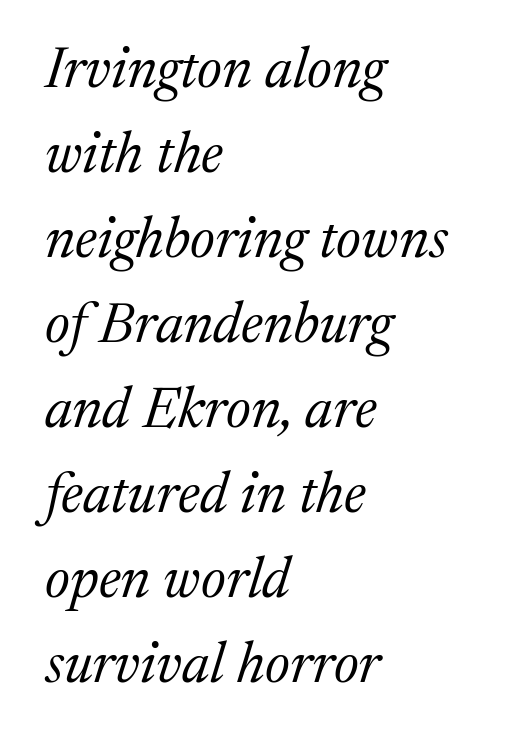
Q: Is the text bold? A: No.
Q: Is the text italic (slanted)? A: Yes, it leans right by about 17 degrees.
Q: Is the typeface a serif or a sans-serif typeface? A: Serif.
Q: Is the text underlined? A: No.
Q: How is the paragraph aligned? A: Left-aligned.
Q: Is the spacing between letters normal or unusually wide? A: Normal.
Q: Is the spacing between lines tight, normal or loose? A: Normal.
Q: Width (condensed, normal, or wide)? A: Normal.
Q: Stroke contrast? A: Medium.
Q: x-height? A: Medium.
Q: Monospaced? A: No.
